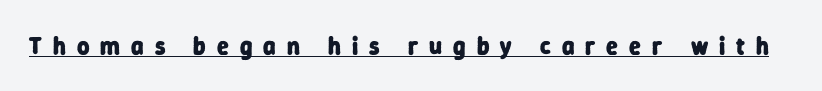
The image shows 24 px bold type; set unusually wide letter spacing (+0.46 em), underlined.
